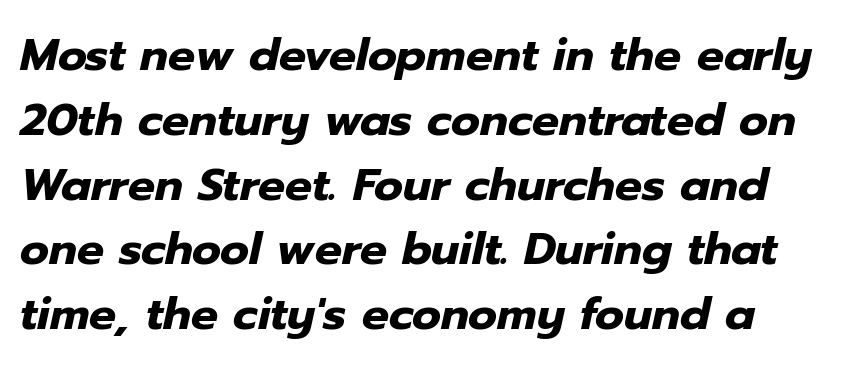
Each word holds together tightly as a unit, with standard inter-letter gaps. This block has exactly the height ordinary leading produces. Here the designer chose a conventional face with non-uniform glyph widths. Quick note: italic.
